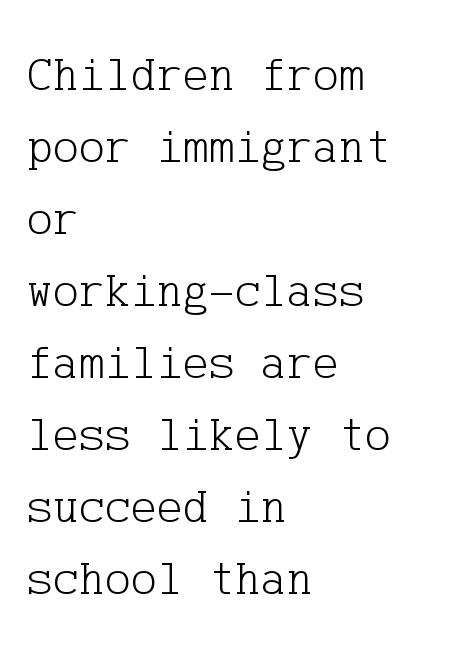
The image shows 49 px light serif type, upright; set left-aligned, normal line spacing (1.47x), normal letter spacing, not underlined; low stroke contrast and a medium x-height.
